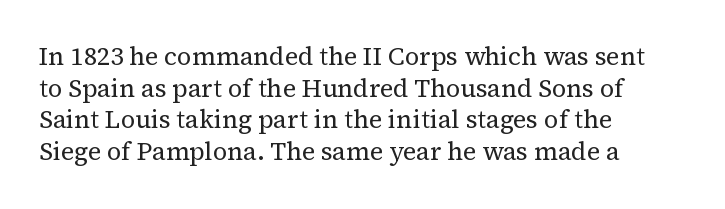
The image shows 25 px text type, upright; set left-aligned, normal line spacing (1.27x), normal letter spacing, not underlined.
